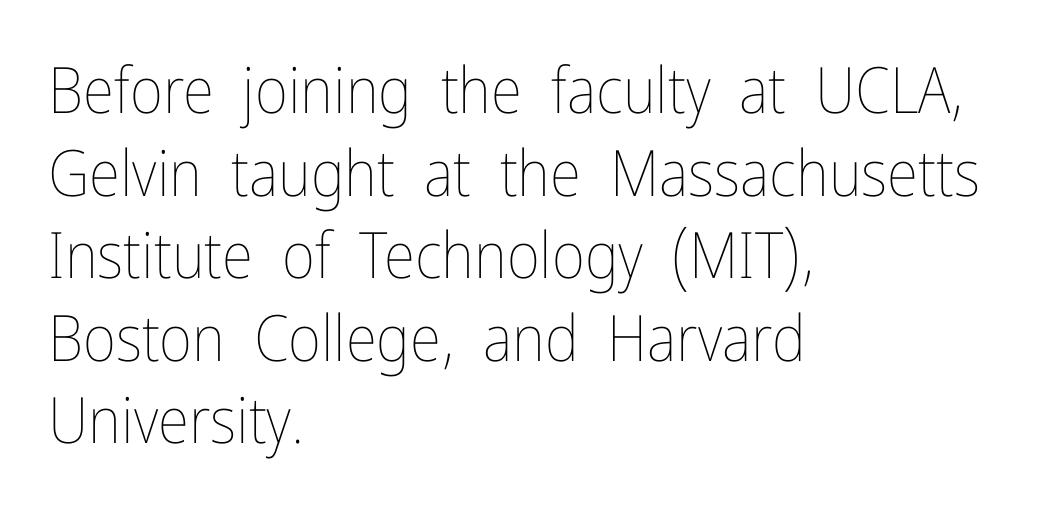
Letter spacing: default. Descenders are the only things crossing below the line. The strokes are not fattened; the text isn't bold. Here the designer chose a conventional face with non-uniform glyph widths.
